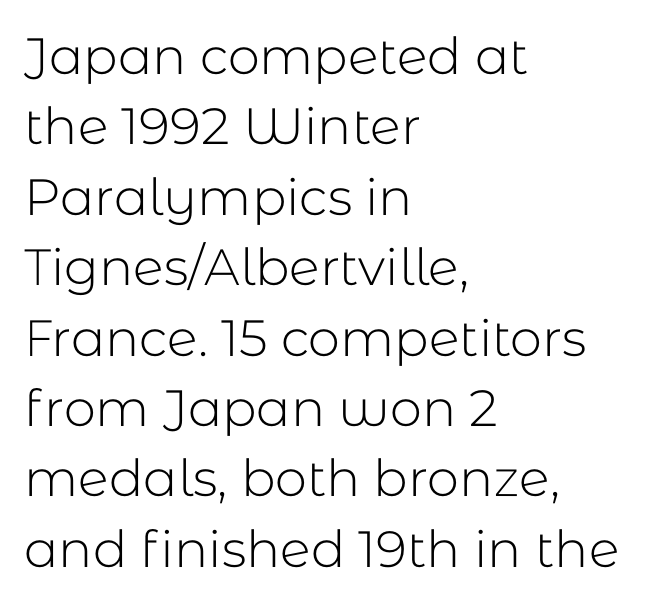
The image shows 51 px light sans-serif type, upright; set left-aligned, normal line spacing (1.38x), normal letter spacing, not underlined; low stroke contrast and a medium x-height.
